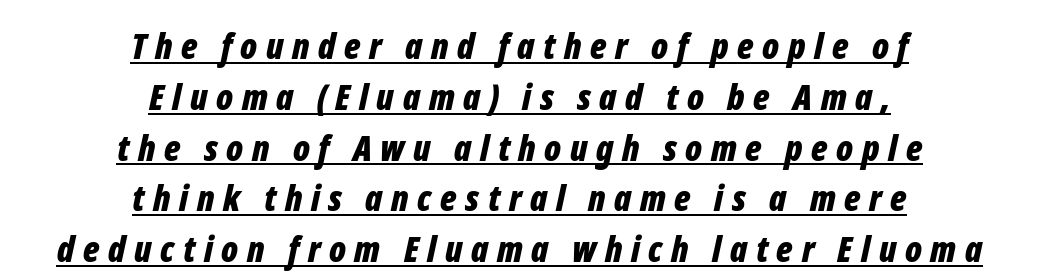
Q: Is the text bold? A: Yes.
Q: Is the text italic (slanted)? A: Yes, it leans right by about 12 degrees.
Q: Is the text underlined? A: Yes.
Q: How is the paragraph aligned? A: Centered.
Q: Is the spacing between letters normal or unusually wide? A: Unusually wide.
Q: Is the spacing between lines tight, normal or loose? A: Normal.
Q: Width (condensed, normal, or wide)? A: Condensed.
Q: Stroke contrast? A: Low.
Q: x-height? A: Medium.
Q: Monospaced? A: No.
